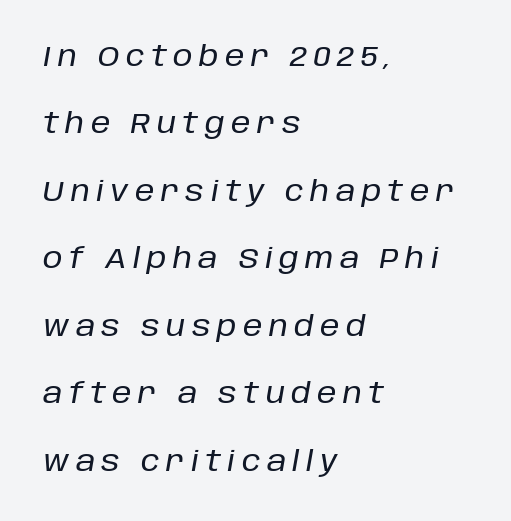
{"italic": "yes", "lean": "right", "slant_degrees": 10, "width": "normal", "stroke_contrast": "low", "x_height": "large", "monospaced": "no", "underline": "no", "align": "left", "line_spacing": "loose", "line_spacing_ratio": 2.41, "letter_spacing": "wide", "letter_spacing_em": 0.23, "glyph_px": 28}
